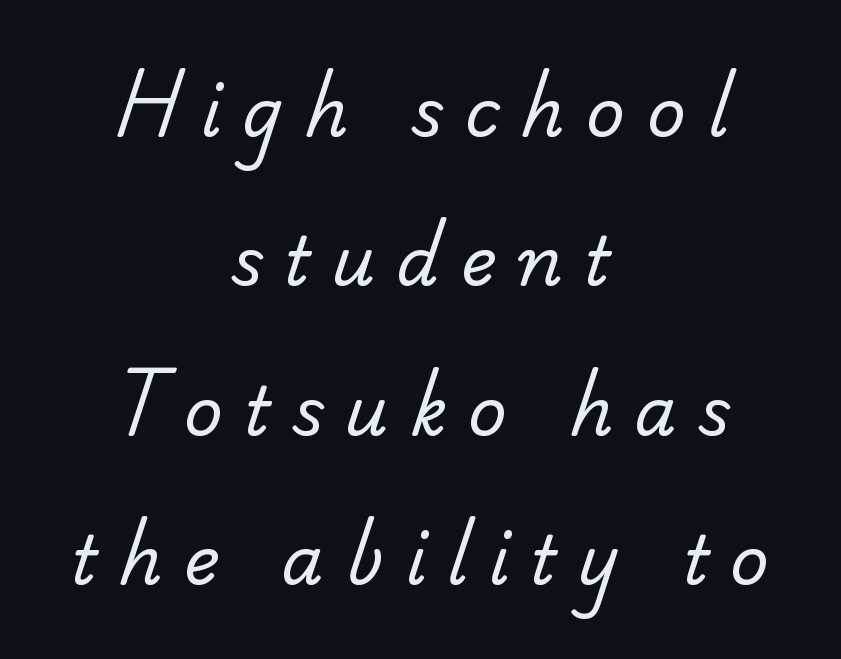
Q: Is the text bold? A: No.
Q: Is the typeface a serif or a sans-serif typeface? A: Sans-serif.
Q: Is the text underlined? A: No.
Q: How is the paragraph aligned? A: Centered.
Q: Is the spacing between letters normal or unusually wide? A: Unusually wide.
Q: Is the spacing between lines tight, normal or loose? A: Loose.
Q: Width (condensed, normal, or wide)? A: Normal.
Q: Stroke contrast? A: Low.
Q: x-height? A: Small.
Q: Monospaced? A: No.
